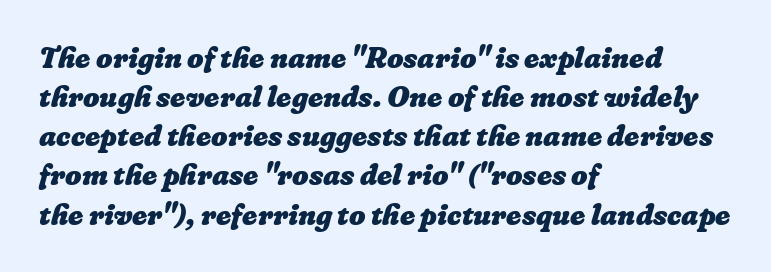
Q: Is the text bold? A: Yes.
Q: Is the text underlined? A: No.
Q: How is the paragraph aligned? A: Left-aligned.
Q: Is the spacing between letters normal or unusually wide? A: Normal.
Q: Is the spacing between lines tight, normal or loose? A: Normal.
Q: Width (condensed, normal, or wide)? A: Normal.
Q: Stroke contrast? A: Low.
Q: x-height? A: Medium.
Q: Monospaced? A: No.
